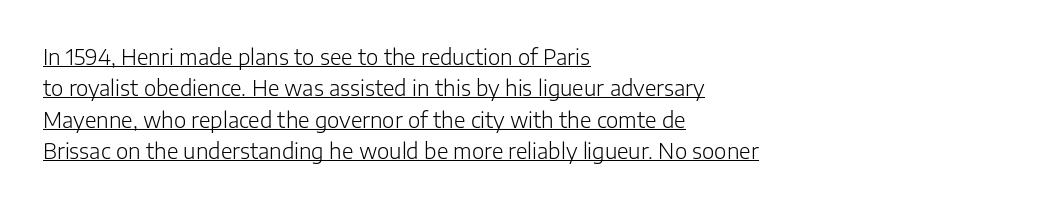
Q: Is the text bold? A: No.
Q: Is the text italic (slanted)? A: No, it is upright.
Q: Is the text underlined? A: Yes.
Q: How is the paragraph aligned? A: Left-aligned.
Q: Is the spacing between letters normal or unusually wide? A: Normal.
Q: Is the spacing between lines tight, normal or loose? A: Normal.
